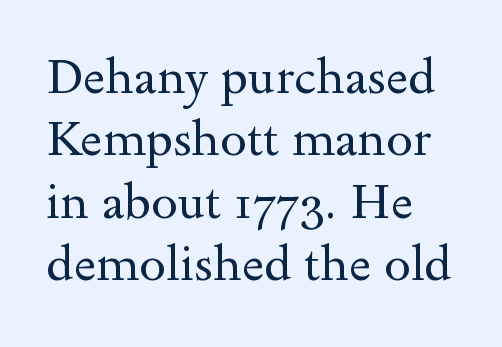
{"serif": "yes", "italic": "no", "bold": "no", "weight": "regular", "width": "wide", "x_height": "small", "monospaced": "no", "underline": "no", "align": "left", "line_spacing": "normal", "line_spacing_ratio": 1.3, "letter_spacing": "normal", "letter_spacing_em": 0.0, "glyph_px": 48}
